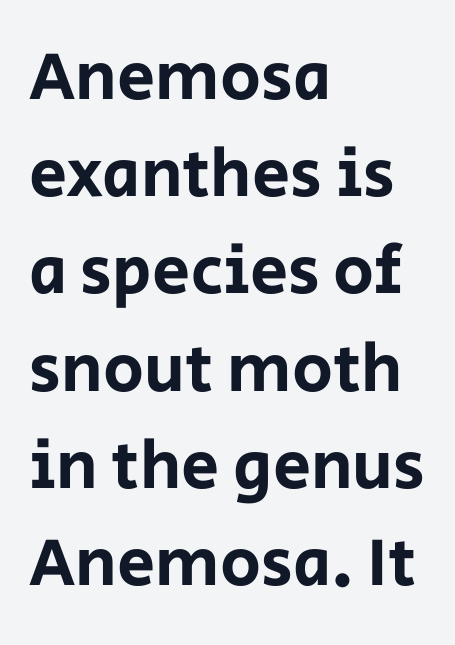
The vertical gap from one line to the next is medium. The string is rendered with underlining switched off. A sans-serif font was chosen for this passage. Teacher's note: observe the even left margin — that is flush-left alignment. Here the designer chose a conventional face with non-uniform glyph widths. The typography opts for an upright posture over an oblique one.
